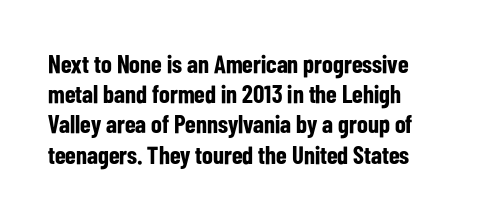
The passage shown is emphatically bold. The space directly below the letters is spotless. Tracking here is standard; glyphs follow each other at the usual distance. Where is the straight margin? On the left.
